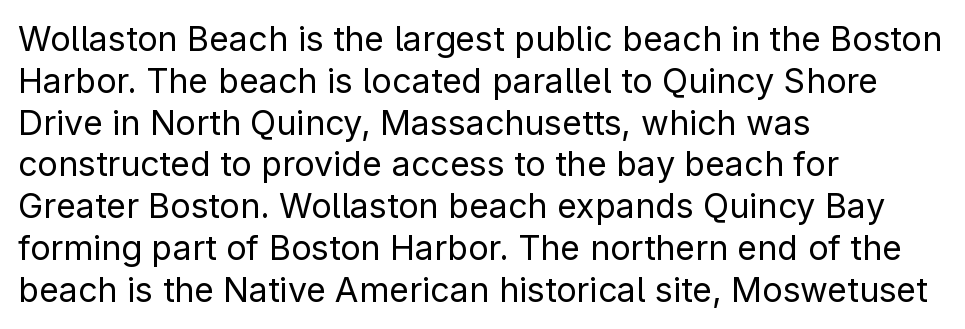
{"serif": "no", "italic": "no", "bold": "no", "weight": "regular", "width": "normal", "stroke_contrast": "low", "x_height": "medium", "monospaced": "no", "underline": "no", "align": "left", "line_spacing_ratio": 1.23, "letter_spacing": "normal", "letter_spacing_em": 0.0, "glyph_px": 34}
